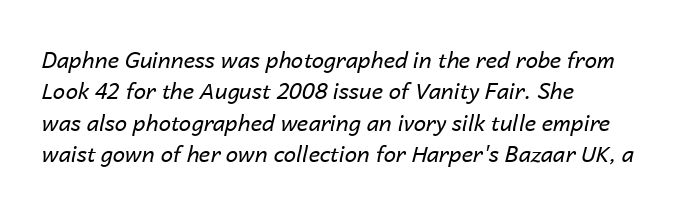
Q: Is the text bold? A: No.
Q: Is the text italic (slanted)? A: Yes, it leans right by about 14 degrees.
Q: Is the text underlined? A: No.
Q: How is the paragraph aligned? A: Left-aligned.
Q: Is the spacing between letters normal or unusually wide? A: Normal.
Q: Is the spacing between lines tight, normal or loose? A: Normal.
